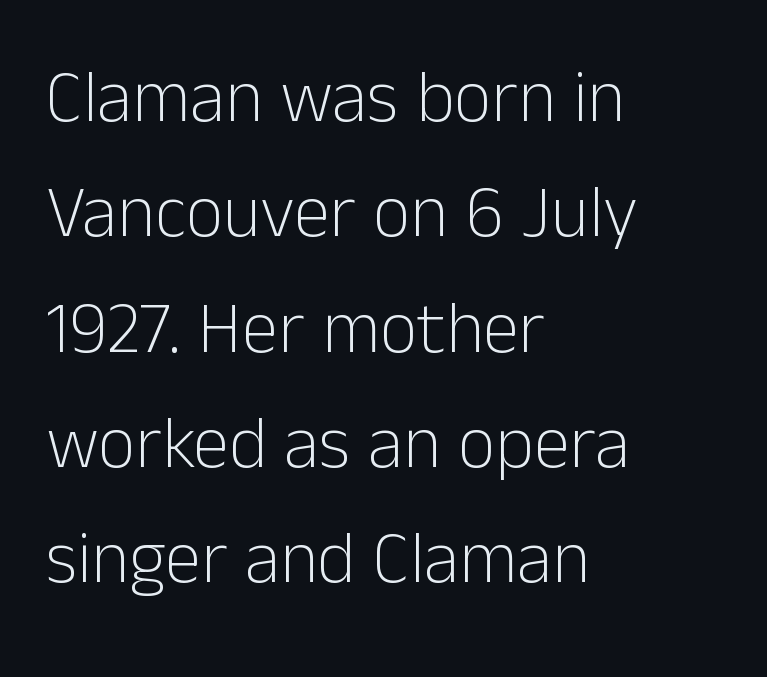
Q: Is the text bold? A: No.
Q: Is the text italic (slanted)? A: No, it is upright.
Q: Is the typeface a serif or a sans-serif typeface? A: Sans-serif.
Q: Is the text underlined? A: No.
Q: How is the paragraph aligned? A: Left-aligned.
Q: Is the spacing between letters normal or unusually wide? A: Normal.
Q: Is the spacing between lines tight, normal or loose? A: Normal.
Q: Width (condensed, normal, or wide)? A: Normal.
Q: Stroke contrast? A: Low.
Q: x-height? A: Medium.
Q: Monospaced? A: No.
